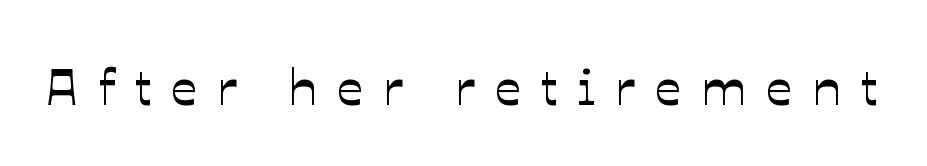
{"italic": "no", "width": "normal", "stroke_contrast": "low", "x_height": "medium", "monospaced": "no", "underline": "no", "letter_spacing": "wide", "letter_spacing_em": 0.38, "glyph_px": 52}
